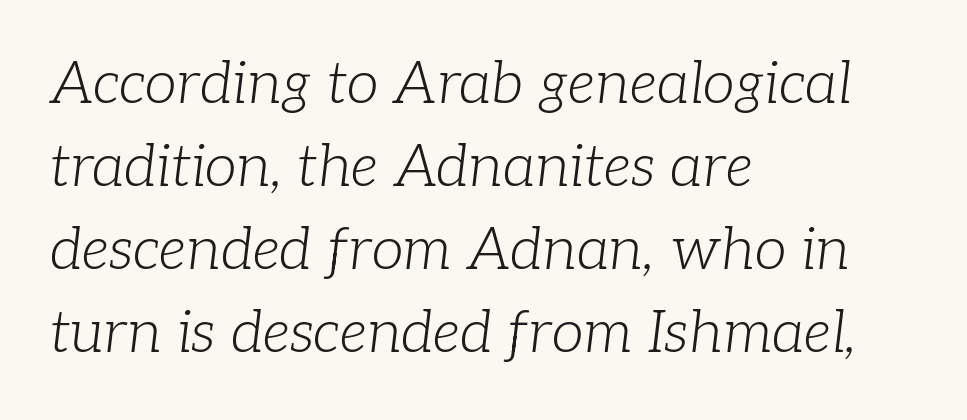
The image shows 58 px light serif type, italic (leaning right); set left-aligned, normal line spacing (1.43x), normal letter spacing, not underlined; low stroke contrast and a medium x-height.
